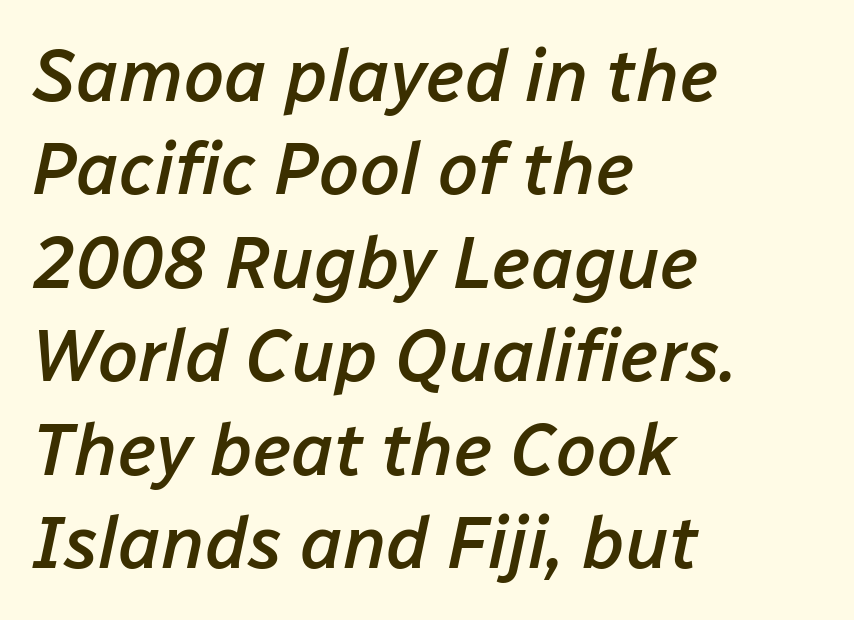
{"italic": "yes", "lean": "right", "slant_degrees": 12, "bold": "semi", "weight": "semibold", "width": "normal", "stroke_contrast": "low", "x_height": "medium", "monospaced": "no", "underline": "no", "align": "left", "line_spacing": "normal", "line_spacing_ratio": 1.28, "letter_spacing": "normal", "letter_spacing_em": 0.0, "glyph_px": 73}
